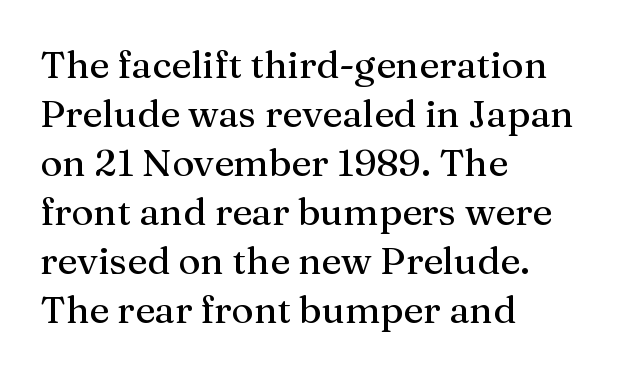
The image shows 38 px serif type, upright; set left-aligned, normal line spacing (1.29x), normal letter spacing, not underlined; medium stroke contrast and a medium x-height.
